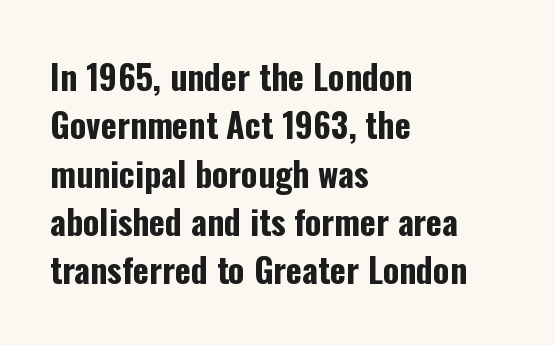
Q: Is the text bold? A: Yes.
Q: Is the text italic (slanted)? A: No, it is upright.
Q: Is the typeface a serif or a sans-serif typeface? A: Sans-serif.
Q: Is the text underlined? A: No.
Q: How is the paragraph aligned? A: Left-aligned.
Q: Is the spacing between letters normal or unusually wide? A: Normal.
Q: Is the spacing between lines tight, normal or loose? A: Normal.
Q: Width (condensed, normal, or wide)? A: Condensed.
Q: Stroke contrast? A: Low.
Q: x-height? A: Medium.
Q: Monospaced? A: No.
